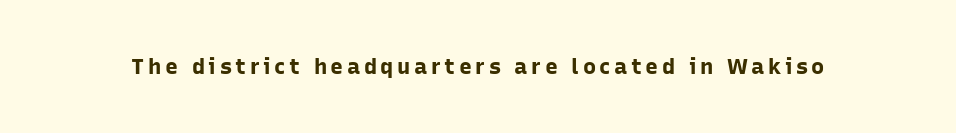
{"italic": "no", "bold": "yes", "underline": "no", "glyph_px": 22}
